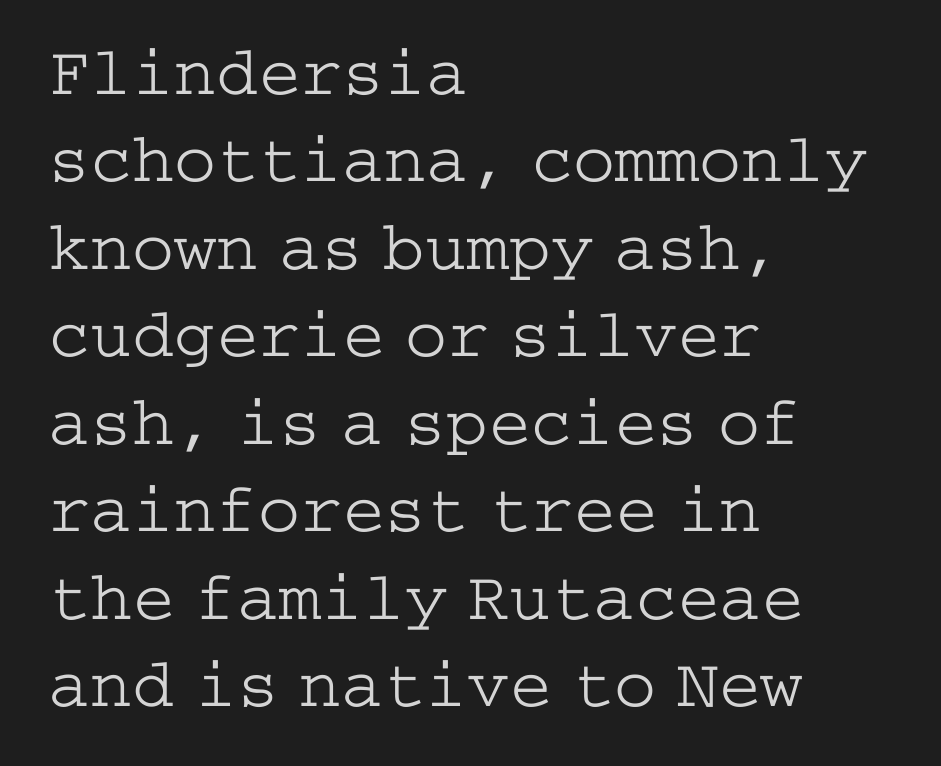
A normal amount of white space separates one row of letters from the next. Clear beneath every line of the passage. Vertical stems look standard width or narrower in stroke. Is the letter spacing exaggerated? No — it looks like the ordinary default. Each letter's strokes conclude with small projecting serifs. Designer's note — italics off, roman on.
